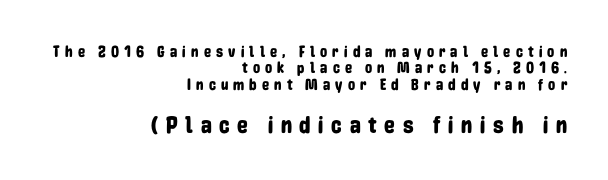
The image shows 24 px text type, upright; set right-aligned, tight line spacing (1.02x), unusually wide letter spacing (+0.32 em), not underlined; the second (bottom) block is 1.5x larger.
